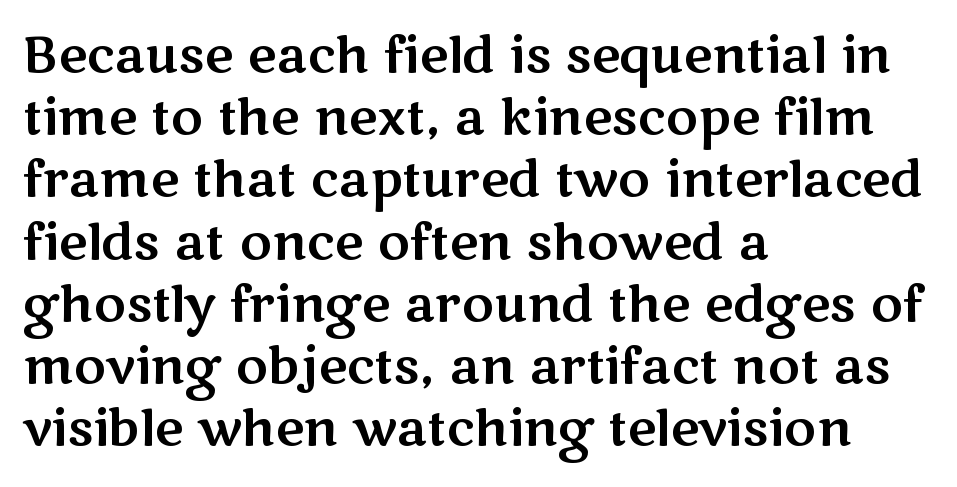
Q: Is the text italic (slanted)? A: No, it is upright.
Q: Is the typeface a serif or a sans-serif typeface? A: Sans-serif.
Q: Is the text underlined? A: No.
Q: How is the paragraph aligned? A: Left-aligned.
Q: Is the spacing between letters normal or unusually wide? A: Normal.
Q: Is the spacing between lines tight, normal or loose? A: Normal.
Q: Width (condensed, normal, or wide)? A: Wide.
Q: Stroke contrast? A: Medium.
Q: x-height? A: Medium.
Q: Monospaced? A: No.
